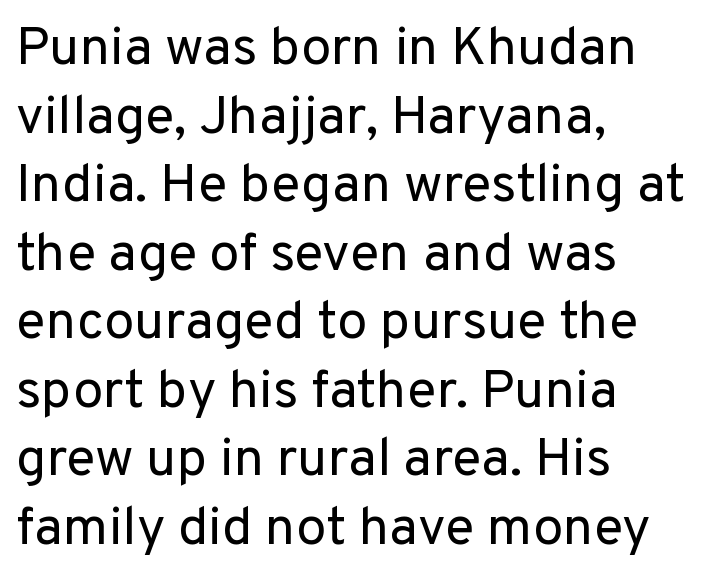
The image shows 54 px regular-weight sans-serif type, upright; set left-aligned, normal line spacing (1.27x), normal letter spacing, not underlined; low stroke contrast and a medium x-height.
